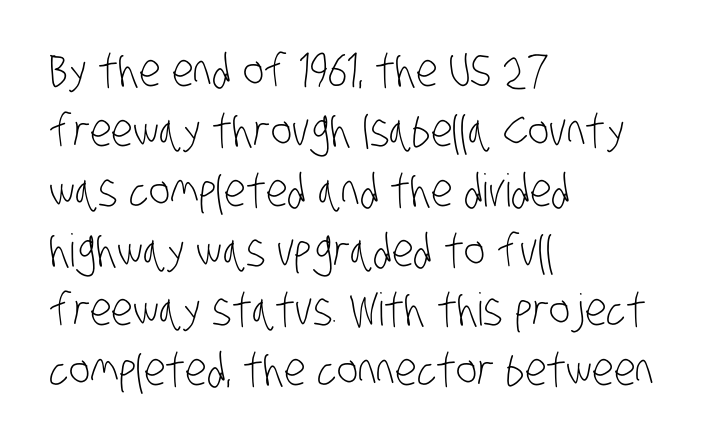
{"serif": "no", "bold": "no", "weight": "light", "width": "condensed", "stroke_contrast": "low", "x_height": "large", "monospaced": "no", "underline": "no", "align": "left", "line_spacing": "normal", "line_spacing_ratio": 1.33, "letter_spacing": "normal", "letter_spacing_em": 0.0, "glyph_px": 45}
